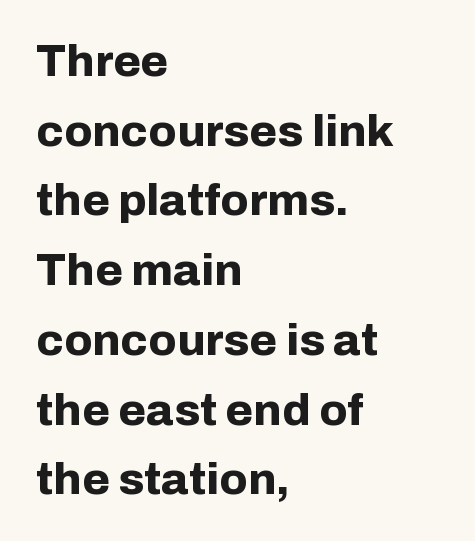
The foot of each line stays bare and open. Horizontal bands of white between lines are of average thickness. Each line starts at the same left margin while the right side varies. Designer's note — italics off, roman on. Observe the absence of serifs on each vertical stroke in this sample.
